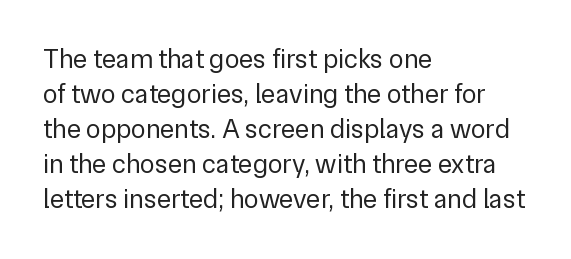
The image shows 27 px text type, upright; set left-aligned, normal line spacing (1.3x), normal letter spacing, not underlined.
